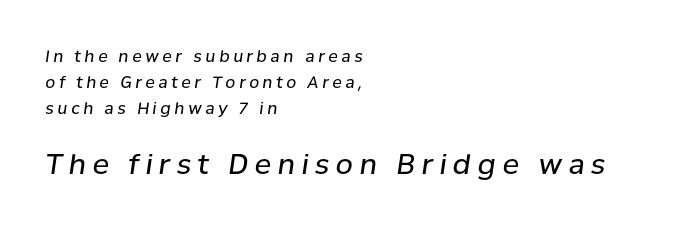
Q: Is the text bold? A: No.
Q: Is the text italic (slanted)? A: Yes, it leans right by about 8 degrees.
Q: Is the text underlined? A: No.
Q: How is the paragraph aligned? A: Left-aligned.
Q: Is the spacing between letters normal or unusually wide? A: Unusually wide.
Q: Is the spacing between lines tight, normal or loose? A: Normal.
Q: Which block of text is set in a larger size, the first (top) or the second (bottom)? A: The second (bottom) one.
Q: Width (condensed, normal, or wide)? A: Normal.
Q: Stroke contrast? A: Low.
Q: x-height? A: Medium.
Q: Monospaced? A: No.
